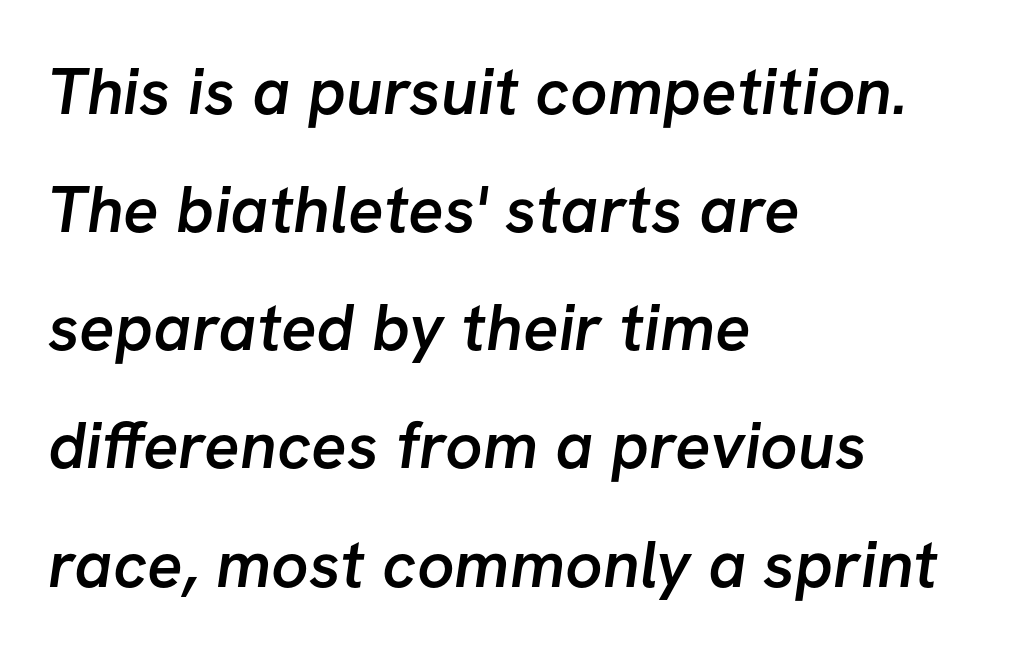
{"serif": "no", "bold": "semi", "weight": "semibold", "width": "normal", "stroke_contrast": "low", "x_height": "medium", "monospaced": "no", "underline": "no", "align": "left", "line_spacing_ratio": 1.79, "letter_spacing": "normal", "letter_spacing_em": 0.0, "glyph_px": 66}
